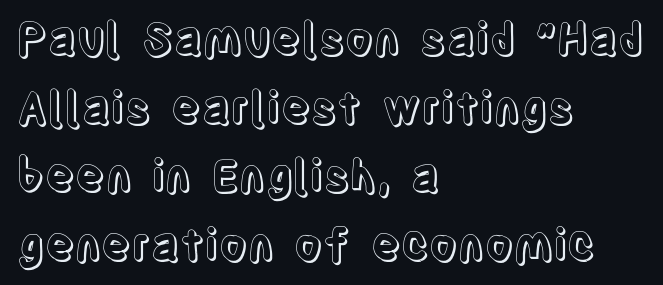
Q: Is the text italic (slanted)? A: No, it is upright.
Q: Is the text underlined? A: No.
Q: How is the paragraph aligned? A: Left-aligned.
Q: Is the spacing between letters normal or unusually wide? A: Normal.
Q: Is the spacing between lines tight, normal or loose? A: Normal.
Q: Width (condensed, normal, or wide)? A: Condensed.
Q: x-height? A: Large.
Q: Monospaced? A: No.
